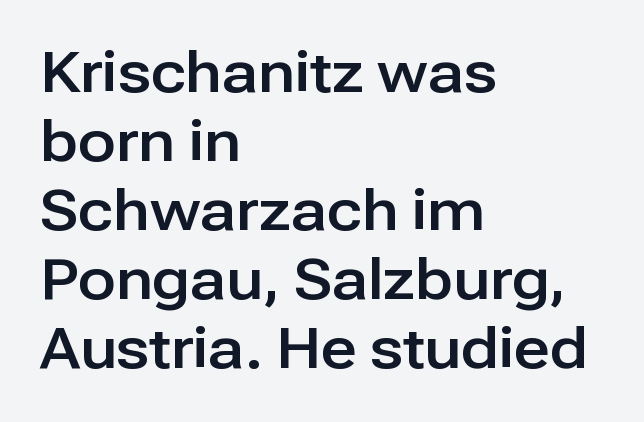
{"serif": "no", "italic": "no", "width": "normal", "stroke_contrast": "low", "x_height": "medium", "monospaced": "no", "underline": "no", "align": "left", "line_spacing_ratio": 1.23, "letter_spacing": "normal", "letter_spacing_em": 0.0, "glyph_px": 56}
